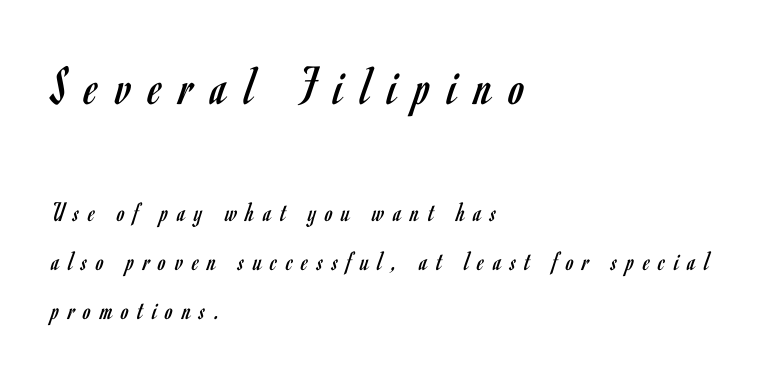
Q: Is the text bold? A: No.
Q: Is the text italic (slanted)? A: Yes.
Q: Is the typeface a serif or a sans-serif typeface? A: Sans-serif.
Q: Is the text underlined? A: No.
Q: How is the paragraph aligned? A: Left-aligned.
Q: Is the spacing between letters normal or unusually wide? A: Unusually wide.
Q: Which block of text is set in a larger size, the first (top) or the second (bottom)? A: The first (top) one.
Q: Width (condensed, normal, or wide)? A: Condensed.
Q: Stroke contrast? A: Low.
Q: x-height? A: Small.
Q: Monospaced? A: No.
